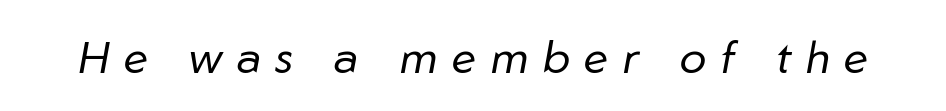
{"italic": "yes", "lean": "right", "slant_degrees": 10, "bold": "no", "weight": "regular", "width": "normal", "stroke_contrast": "low", "x_height": "medium", "monospaced": "no", "underline": "no", "letter_spacing": "wide", "letter_spacing_em": 0.32, "glyph_px": 45}
